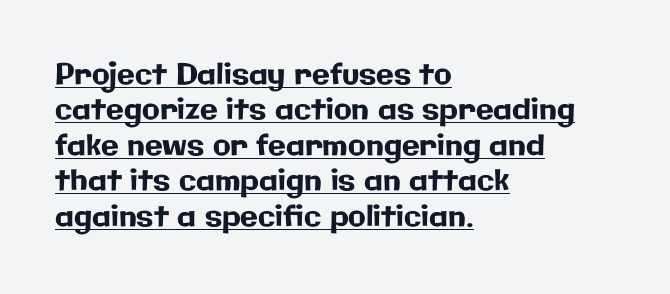
Q: Is the text italic (slanted)? A: No, it is upright.
Q: Is the typeface a serif or a sans-serif typeface? A: Sans-serif.
Q: Is the text underlined? A: Yes.
Q: How is the paragraph aligned? A: Left-aligned.
Q: Is the spacing between letters normal or unusually wide? A: Normal.
Q: Width (condensed, normal, or wide)? A: Normal.
Q: Stroke contrast? A: Low.
Q: x-height? A: Medium.
Q: Monospaced? A: No.
